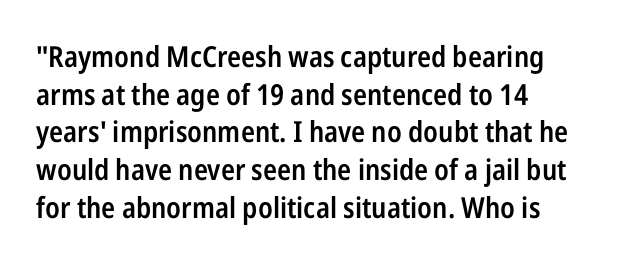
Ascenders rise straight up at ninety degrees. I'd call this a sans setting — the letters go barefoot. Vertically, the passage feels balanced, rows spaced as you'd expect. The typesetter chose a ragged-right arrangement here. Moderately thickened strokes mark this as semibold type. The gap between lines stays unmarked.
